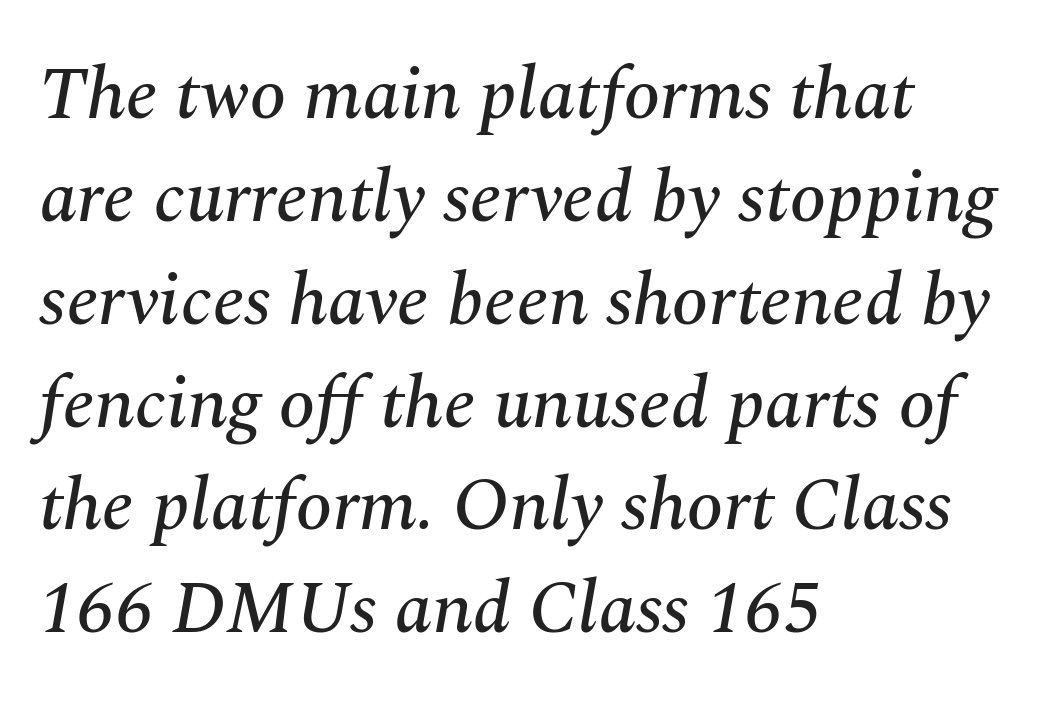
The image shows 74 px serif type, italic (leaning right); set left-aligned, normal line spacing (1.39x), normal letter spacing, not underlined; medium stroke contrast and a medium x-height.
